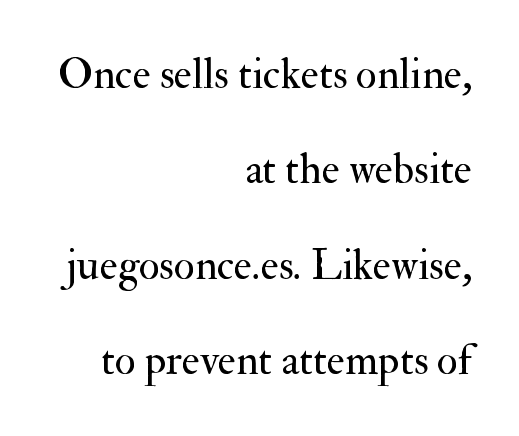
The image shows 43 px regular-weight serif type, upright; set right-aligned, loose line spacing (2.22x), normal letter spacing, not underlined; medium stroke contrast and a small x-height.
